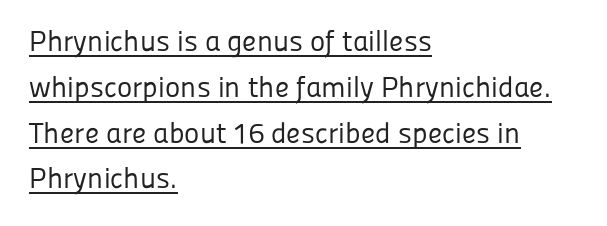
Glyph-to-glyph distance matches everyday printed text. Is there much room between lines? A standard amount, neither cramped nor airy. Does the type have serifs? No, each stem ends abruptly. Teacher's note: observe the even left margin — that is flush-left alignment.
